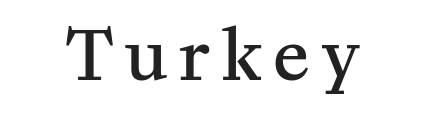
Q: Is the text bold? A: Semi-bold.
Q: Is the text italic (slanted)? A: No, it is upright.
Q: Is the typeface a serif or a sans-serif typeface? A: Serif.
Q: Is the text underlined? A: No.
Q: Width (condensed, normal, or wide)? A: Normal.
Q: Stroke contrast? A: Medium.
Q: x-height? A: Medium.
Q: Monospaced? A: No.
